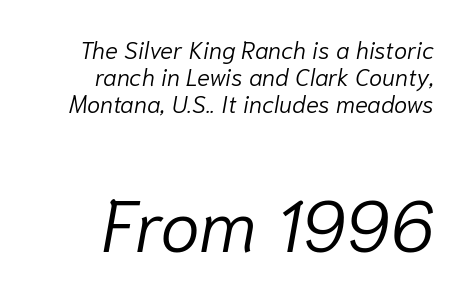
The image shows 73 px light type, italic (leaning right); set right-aligned, tight line spacing (1.12x), normal letter spacing, not underlined; the second (bottom) block is 3.04x larger; low stroke contrast and a medium x-height.
